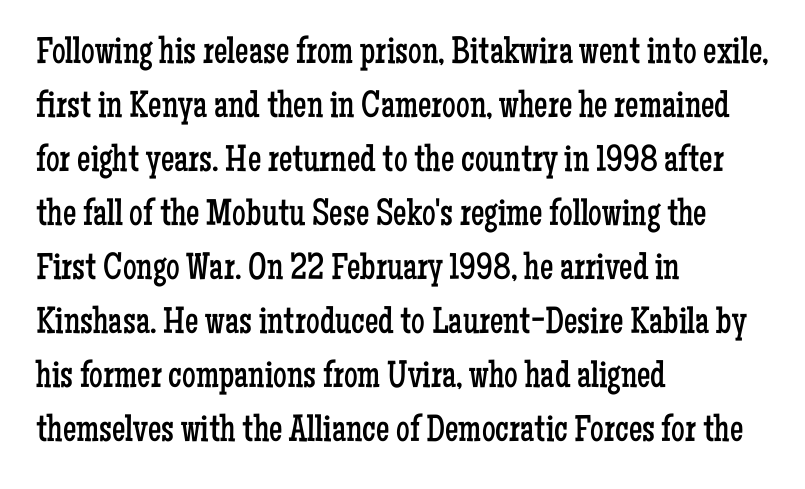
{"serif": "yes", "italic": "no", "bold": "no", "weight": "regular", "width": "condensed", "stroke_contrast": "low", "x_height": "medium", "monospaced": "no", "underline": "no", "align": "left", "line_spacing": "normal", "line_spacing_ratio": 1.42, "letter_spacing": "normal", "letter_spacing_em": 0.0, "glyph_px": 38}
